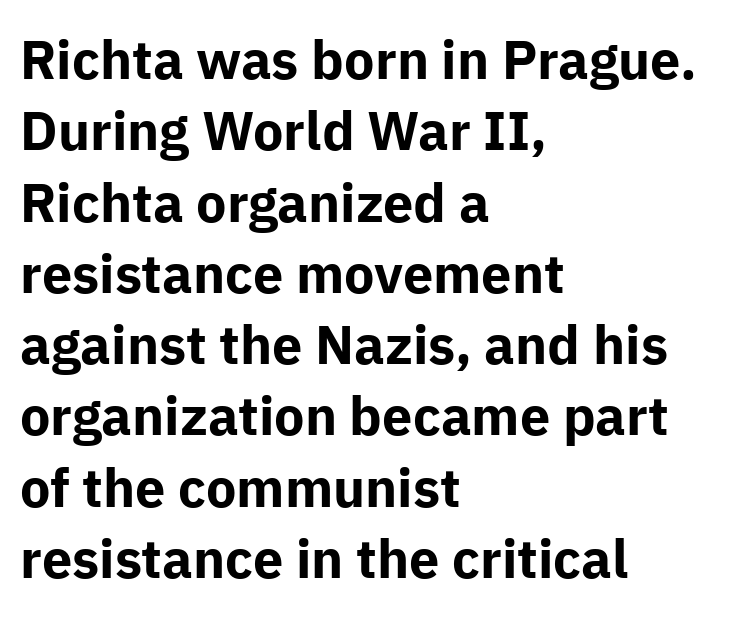
The image shows 54 px bold sans-serif type, upright; set left-aligned, normal line spacing (1.32x), normal letter spacing, not underlined; low stroke contrast and a medium x-height.
